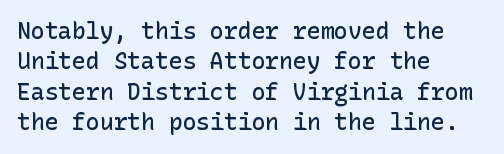
The image shows 23 px text type, upright; set left-aligned, normal line spacing (1.32x), normal letter spacing, not underlined.
